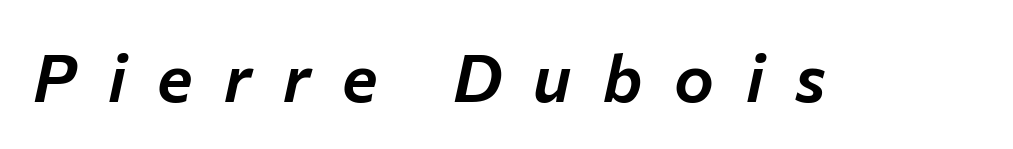
Q: Is the text italic (slanted)? A: Yes, it leans right by about 12 degrees.
Q: Is the text underlined? A: No.
Q: Is the spacing between letters normal or unusually wide? A: Unusually wide.
Q: Width (condensed, normal, or wide)? A: Normal.
Q: Stroke contrast? A: Low.
Q: x-height? A: Medium.
Q: Monospaced? A: No.
